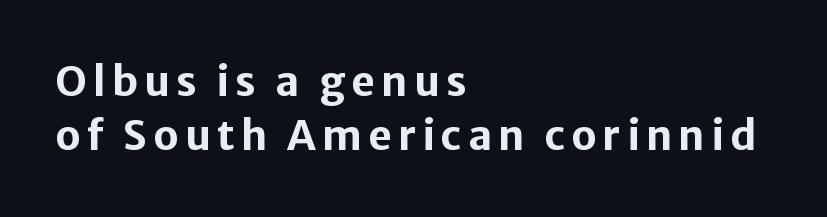
Q: Is the text bold? A: Yes.
Q: Is the text italic (slanted)? A: No, it is upright.
Q: Is the typeface a serif or a sans-serif typeface? A: Sans-serif.
Q: Is the text underlined? A: No.
Q: How is the paragraph aligned? A: Left-aligned.
Q: Is the spacing between lines tight, normal or loose? A: Normal.
Q: Width (condensed, normal, or wide)? A: Normal.
Q: Stroke contrast? A: Low.
Q: x-height? A: Medium.
Q: Monospaced? A: No.
